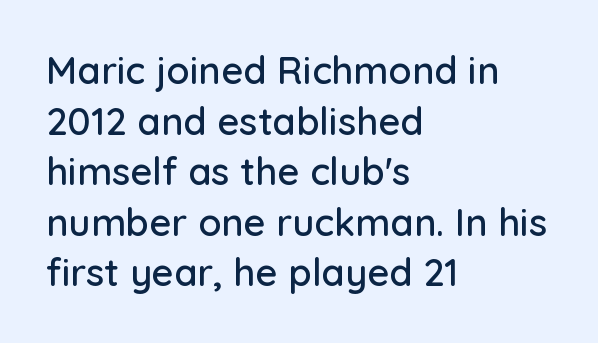
{"serif": "no", "italic": "no", "width": "normal", "stroke_contrast": "low", "x_height": "medium", "monospaced": "no", "underline": "no", "align": "left", "line_spacing": "normal", "line_spacing_ratio": 1.33, "letter_spacing": "normal", "letter_spacing_em": 0.0, "glyph_px": 38}
